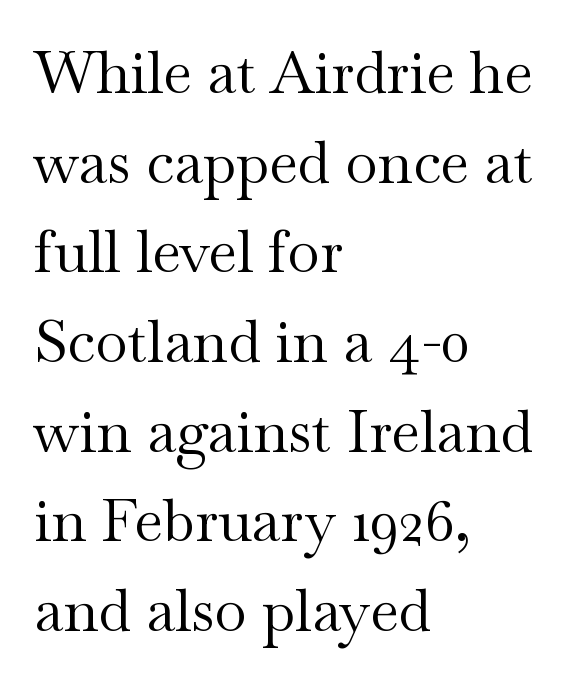
Honestly, the letter spacing is just normal — you wouldn't notice it. The face used here is proportionally spaced, like ordinary book or web type. Just letters on the line, the space beneath them empty. Each letter's strokes conclude with small projecting serifs. Which margin do the lines hug? The left one — the right edge is uneven.
